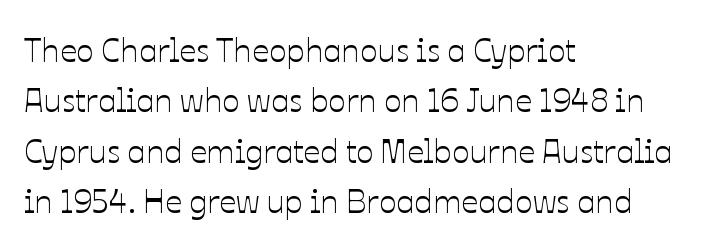
{"italic": "no", "width": "normal", "stroke_contrast": "low", "x_height": "medium", "monospaced": "no", "underline": "no", "align": "left", "line_spacing": "normal", "line_spacing_ratio": 1.53, "letter_spacing": "normal", "letter_spacing_em": 0.0, "glyph_px": 33}
